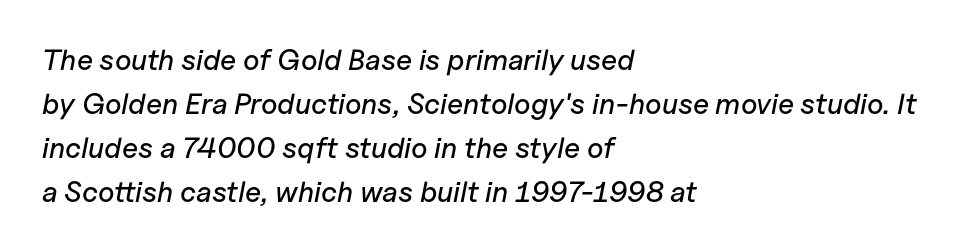
Q: Is the text italic (slanted)? A: Yes, it leans right by about 11 degrees.
Q: Is the text underlined? A: No.
Q: How is the paragraph aligned? A: Left-aligned.
Q: Is the spacing between letters normal or unusually wide? A: Normal.
Q: Is the spacing between lines tight, normal or loose? A: Normal.
Q: Width (condensed, normal, or wide)? A: Normal.
Q: Stroke contrast? A: Low.
Q: x-height? A: Medium.
Q: Monospaced? A: No.
